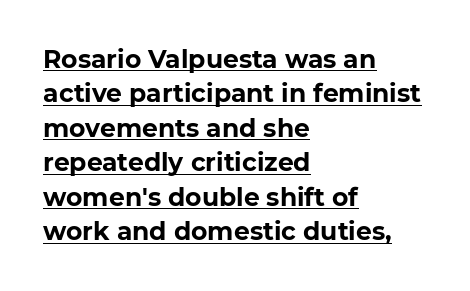
The face used here is rendered with its standard letterfit. Teacher's note: observe the even left margin — that is flush-left alignment. The passage shown is underscored from start to finish. This is heavy type, rendered in bold.
